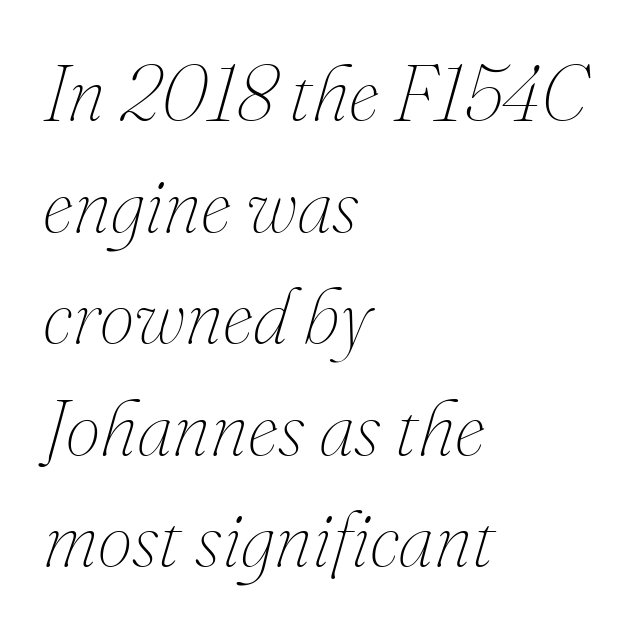
The letterforms sit shoulder to shoulder at normal distance. Beneath every word, the page is bare. Each new line begins a customary step beneath the previous one. The letters advance in unequal steps, a hallmark of proportional type. The whole block is typeset with a tilt. Heft: none added — not bold.
